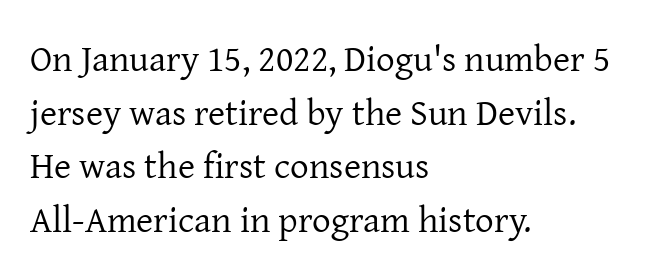
Here the designer chose a conventional face with non-uniform glyph widths. If you drew a ruler down the left edge, every line would touch it. The passage shown is typeset with a serif family. Decoration check: the copy has no underline. No chunkiness to these letters — they're not bold.
